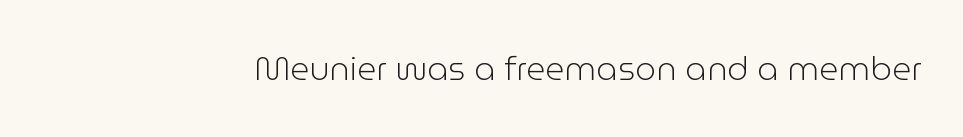
Q: Is the text bold? A: No.
Q: Is the text italic (slanted)? A: No, it is upright.
Q: Is the typeface a serif or a sans-serif typeface? A: Sans-serif.
Q: Is the text underlined? A: No.
Q: Is the spacing between letters normal or unusually wide? A: Normal.
Q: Width (condensed, normal, or wide)? A: Normal.
Q: Stroke contrast? A: Low.
Q: x-height? A: Medium.
Q: Monospaced? A: No.
